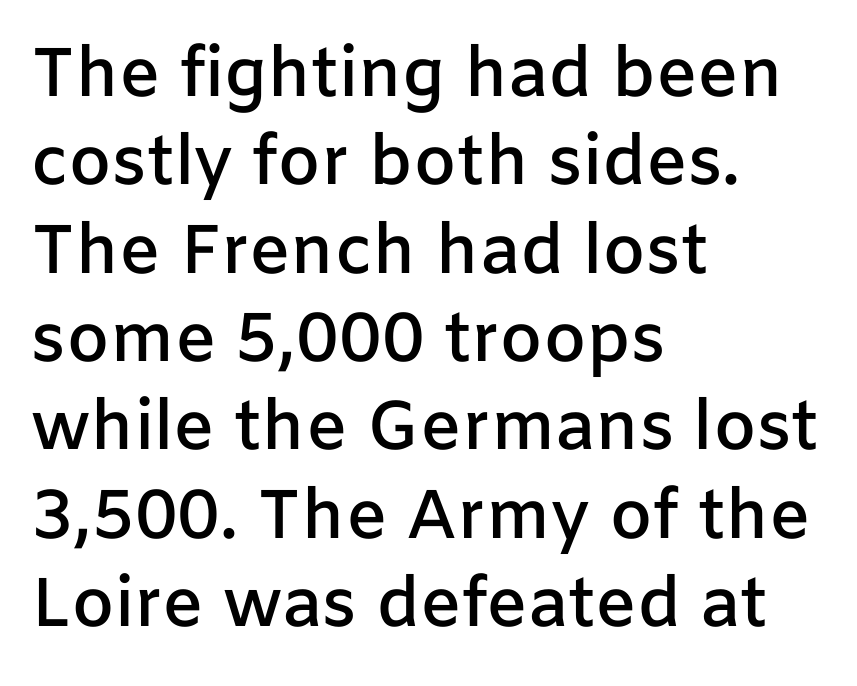
Q: Is the text bold? A: Semi-bold.
Q: Is the text italic (slanted)? A: No, it is upright.
Q: Is the typeface a serif or a sans-serif typeface? A: Sans-serif.
Q: Is the text underlined? A: No.
Q: How is the paragraph aligned? A: Left-aligned.
Q: Is the spacing between letters normal or unusually wide? A: Normal.
Q: Is the spacing between lines tight, normal or loose? A: Normal.
Q: Width (condensed, normal, or wide)? A: Normal.
Q: Stroke contrast? A: Low.
Q: x-height? A: Medium.
Q: Monospaced? A: No.
